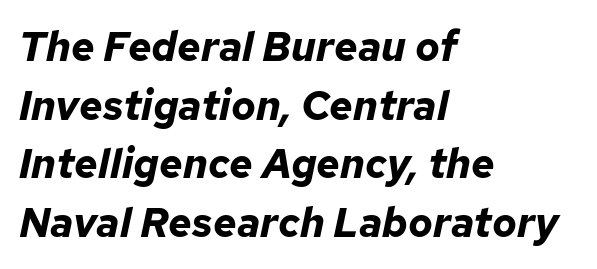
Q: Is the text bold? A: Yes.
Q: Is the text italic (slanted)? A: Yes, it leans right by about 12 degrees.
Q: Is the text underlined? A: No.
Q: How is the paragraph aligned? A: Left-aligned.
Q: Is the spacing between letters normal or unusually wide? A: Normal.
Q: Is the spacing between lines tight, normal or loose? A: Normal.
Q: Width (condensed, normal, or wide)? A: Normal.
Q: Stroke contrast? A: Low.
Q: x-height? A: Medium.
Q: Monospaced? A: No.
